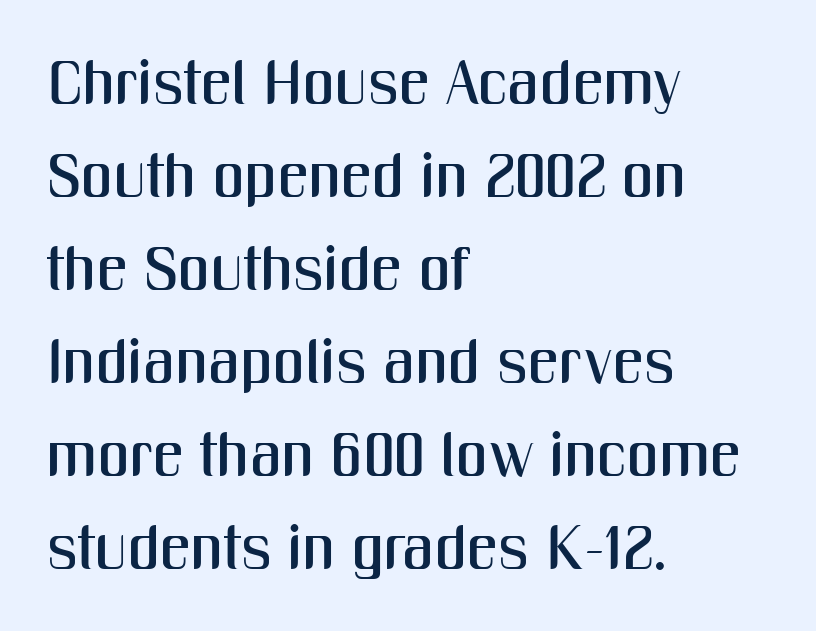
{"serif": "no", "italic": "no", "width": "condensed", "stroke_contrast": "medium", "x_height": "medium", "monospaced": "no", "underline": "no", "align": "left", "line_spacing": "normal", "line_spacing_ratio": 1.5, "letter_spacing": "normal", "letter_spacing_em": 0.0, "glyph_px": 62}
